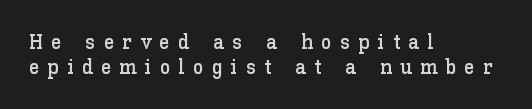
Type without underlining. Upright lettering throughout. Every row of glyphs begins at an identical x-position on the left. This sample uses expanded letter spacing, leaving extra air between glyphs.
